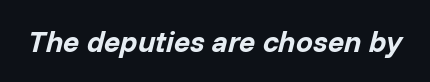
Q: Is the text bold? A: Yes.
Q: Is the text italic (slanted)? A: Yes, it leans right by about 14 degrees.
Q: Is the text underlined? A: No.
Q: Is the spacing between letters normal or unusually wide? A: Normal.
Q: Width (condensed, normal, or wide)? A: Normal.
Q: Stroke contrast? A: Low.
Q: x-height? A: Medium.
Q: Monospaced? A: No.
